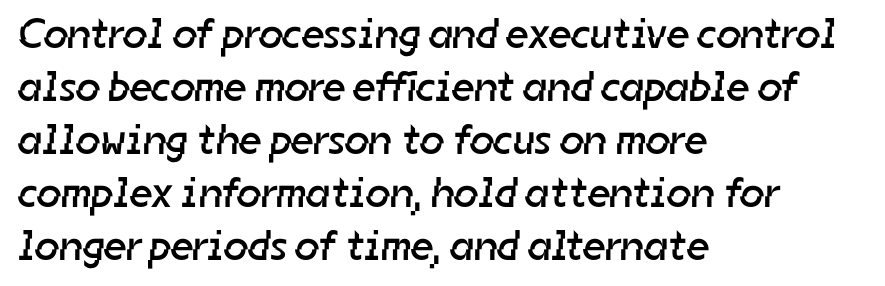
The image shows 43 px regular-weight sans-serif type; set left-aligned, line spacing 1.23x, normal letter spacing, not underlined; low stroke contrast and a medium x-height.
